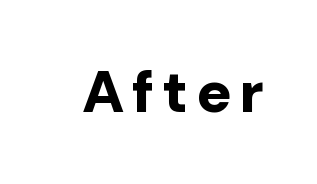
The image shows 59 px bold sans-serif type, upright; set not underlined; low stroke contrast and a medium x-height.
